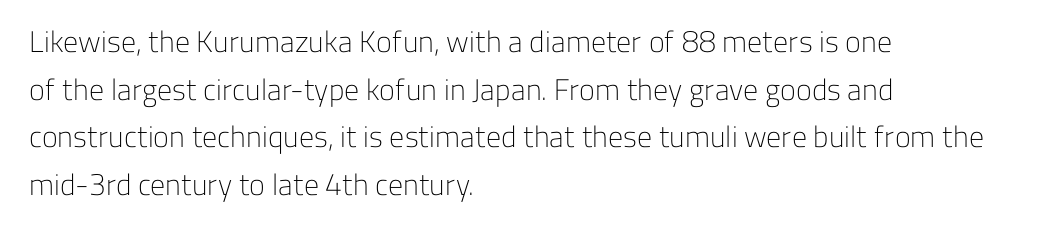
Q: Is the text bold? A: No.
Q: Is the text italic (slanted)? A: No, it is upright.
Q: Is the typeface a serif or a sans-serif typeface? A: Sans-serif.
Q: Is the text underlined? A: No.
Q: How is the paragraph aligned? A: Left-aligned.
Q: Is the spacing between letters normal or unusually wide? A: Normal.
Q: Is the spacing between lines tight, normal or loose? A: Normal.
Q: Width (condensed, normal, or wide)? A: Normal.
Q: Stroke contrast? A: Low.
Q: x-height? A: Medium.
Q: Monospaced? A: No.
